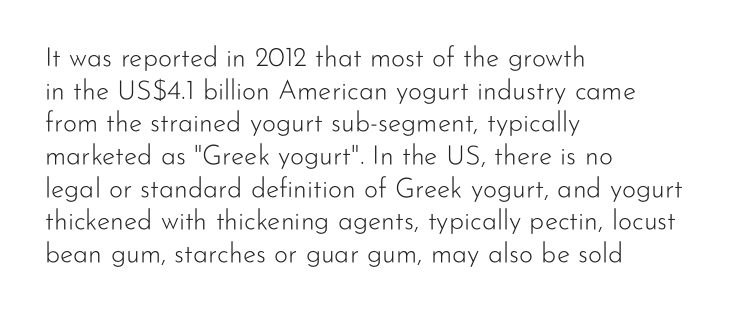
What stands out about the letter spacing? Nothing — it is the standard amount. This is not heavy type; no bold has been used. Just letters on the line, the space beneath them empty. Notice how the stems are strictly vertical — no italics here. This rendering uses left alignment, leaving the right contour irregular.
